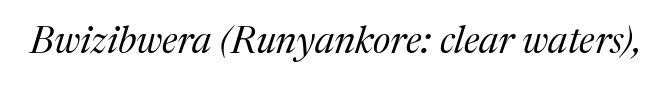
{"serif": "yes", "italic": "yes", "lean": "right", "slant_degrees": 17, "bold": "no", "weight": "regular", "width": "normal", "stroke_contrast": "medium", "x_height": "medium", "monospaced": "no", "underline": "no", "letter_spacing": "normal", "letter_spacing_em": 0.0, "glyph_px": 38}
